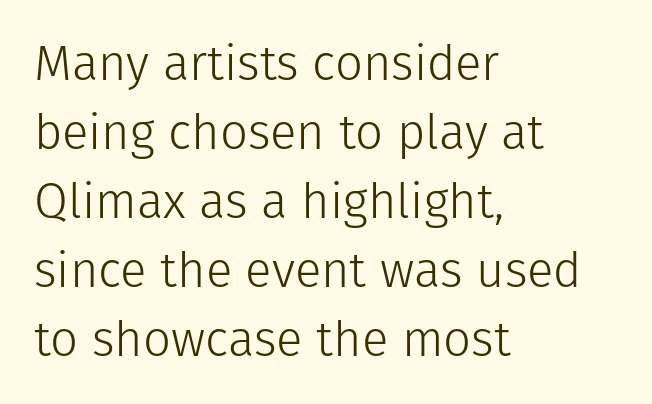
The image shows 49 px light sans-serif type, upright; set left-aligned, normal line spacing (1.41x), normal letter spacing, not underlined; low stroke contrast and a medium x-height.
